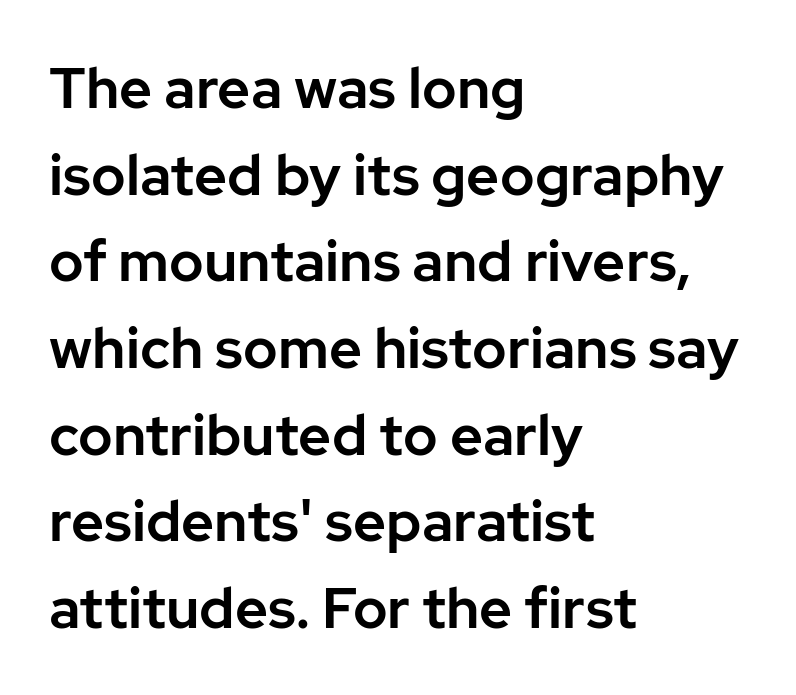
Typeset ragged right — the left edge is the straight one. You could call the tracking neutral — neither tight nor loose. The gap between lines stays unmarked. Reading down the column, the eye jumps a familiar distance to each next line. The typeface chosen for these lines omits serifs.
